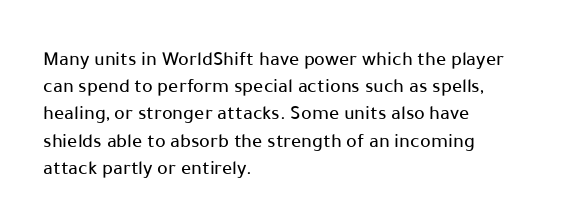
{"italic": "no", "underline": "no", "align": "left", "line_spacing": "normal", "line_spacing_ratio": 1.36, "letter_spacing": "normal", "letter_spacing_em": 0.0, "glyph_px": 20}
